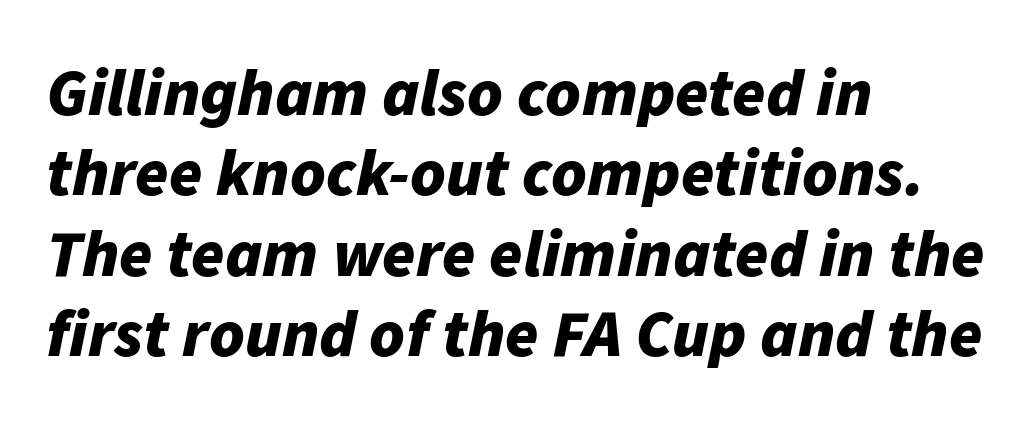
What stands out about the letter spacing? Nothing — it is the standard amount. The foot of each line stays bare and open. Compared with an ordinary text face, these strokes are far heavier — a full bold. Line starts are locked; line ends wander. Rendered with sloped, italic letterforms. The face used here is proportionally spaced, like ordinary book or web type.
